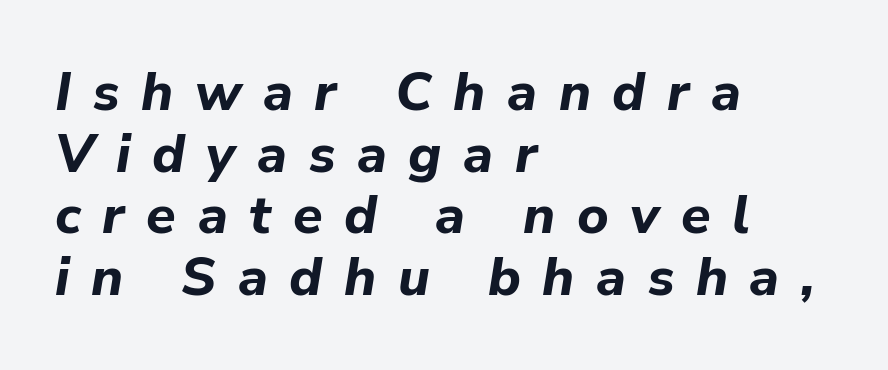
Q: Is the text bold? A: Yes.
Q: Is the text italic (slanted)? A: Yes, it leans right by about 9 degrees.
Q: Is the text underlined? A: No.
Q: How is the paragraph aligned? A: Left-aligned.
Q: Is the spacing between letters normal or unusually wide? A: Unusually wide.
Q: Is the spacing between lines tight, normal or loose? A: Tight.
Q: Width (condensed, normal, or wide)? A: Normal.
Q: Stroke contrast? A: Low.
Q: x-height? A: Medium.
Q: Monospaced? A: No.
